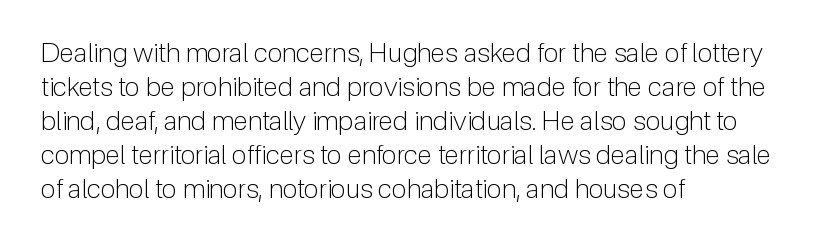
Q: Is the text bold? A: No.
Q: Is the text italic (slanted)? A: No, it is upright.
Q: Is the text underlined? A: No.
Q: How is the paragraph aligned? A: Left-aligned.
Q: Is the spacing between letters normal or unusually wide? A: Normal.
Q: Is the spacing between lines tight, normal or loose? A: Normal.
